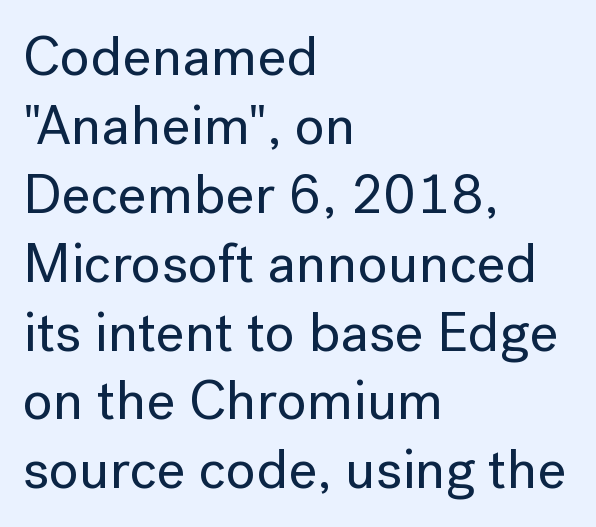
Q: Is the text italic (slanted)? A: No, it is upright.
Q: Is the typeface a serif or a sans-serif typeface? A: Sans-serif.
Q: Is the text underlined? A: No.
Q: How is the paragraph aligned? A: Left-aligned.
Q: Is the spacing between letters normal or unusually wide? A: Normal.
Q: Width (condensed, normal, or wide)? A: Normal.
Q: Stroke contrast? A: Low.
Q: x-height? A: Medium.
Q: Monospaced? A: No.
